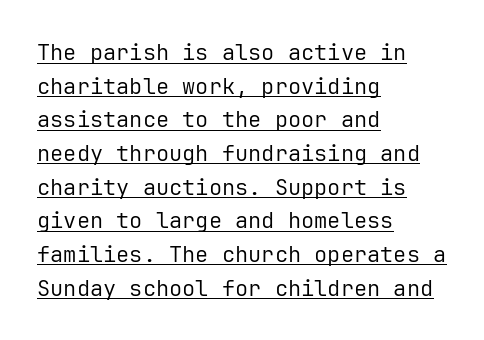
{"italic": "no", "bold": "no", "underline": "yes", "align": "left", "line_spacing": "normal", "line_spacing_ratio": 1.53, "letter_spacing": "normal", "letter_spacing_em": 0.0, "glyph_px": 22}
